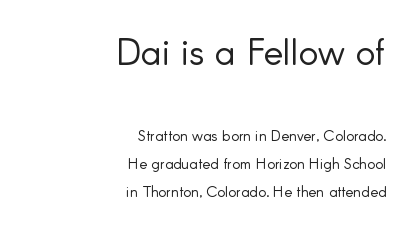
Q: Is the text bold? A: No.
Q: Is the text italic (slanted)? A: No, it is upright.
Q: Is the typeface a serif or a sans-serif typeface? A: Sans-serif.
Q: Is the text underlined? A: No.
Q: How is the paragraph aligned? A: Right-aligned.
Q: Is the spacing between letters normal or unusually wide? A: Normal.
Q: Which block of text is set in a larger size, the first (top) or the second (bottom)? A: The first (top) one.
Q: Width (condensed, normal, or wide)? A: Normal.
Q: Stroke contrast? A: Low.
Q: x-height? A: Small.
Q: Monospaced? A: No.
